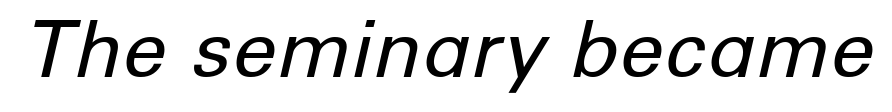
The specimen omits any rule beneath the text block's lines. Yep, that's italic — everything's leaning. A typesetter would call this proportional, since set widths differ per character. Nothing unusual about the tracking: characters are spaced as the font intends. The font is comparable to plain body text, perhaps lighter.
